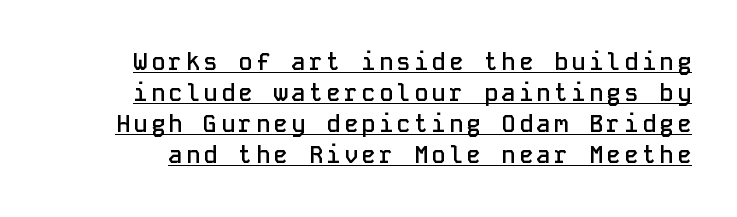
The image shows 24 px text type, upright; set normal line spacing (1.29x), underlined.
